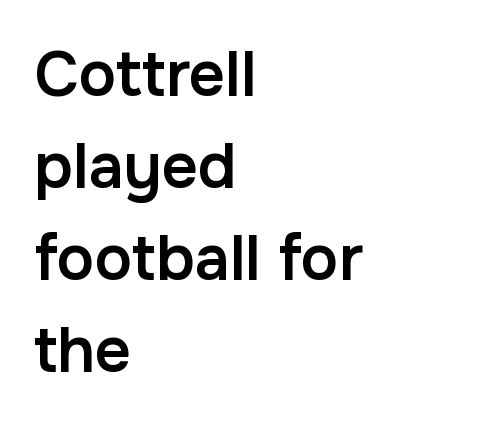
{"serif": "no", "italic": "no", "bold": "semi", "weight": "semibold", "width": "normal", "stroke_contrast": "low", "x_height": "medium", "monospaced": "no", "underline": "no", "align": "left", "line_spacing": "normal", "line_spacing_ratio": 1.46, "letter_spacing": "normal", "letter_spacing_em": 0.0, "glyph_px": 63}
